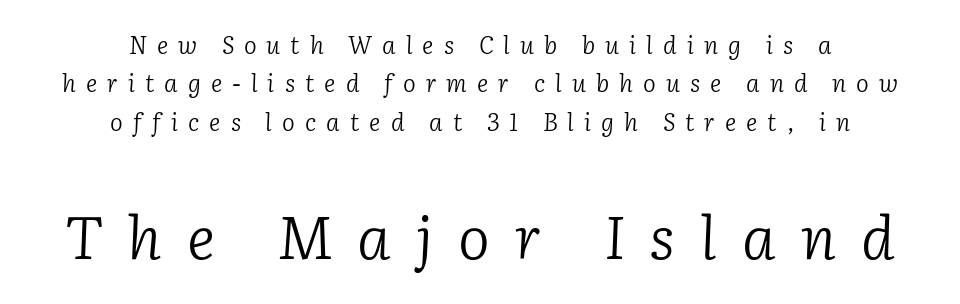
{"serif": "yes", "italic": "yes", "lean": "right", "slant_degrees": 2, "bold": "no", "weight": "light", "width": "normal", "stroke_contrast": "low", "x_height": "medium", "monospaced": "no", "underline": "no", "align": "center", "line_spacing": "normal", "line_spacing_ratio": 1.6, "letter_spacing": "wide", "letter_spacing_em": 0.42, "larger_block": "second", "size_ratio": 2.5, "glyph_px": 60}
